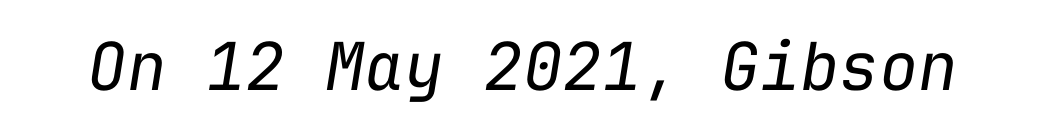
The strokes are not fattened; the text isn't bold. Compared with typical body copy, the letter spacing here is the same. The glyphs look as if they've been sheared to an angle. The letters march in equal steps, a hallmark of fixed-pitch type. Only glyphs here, with clear space below each row.
